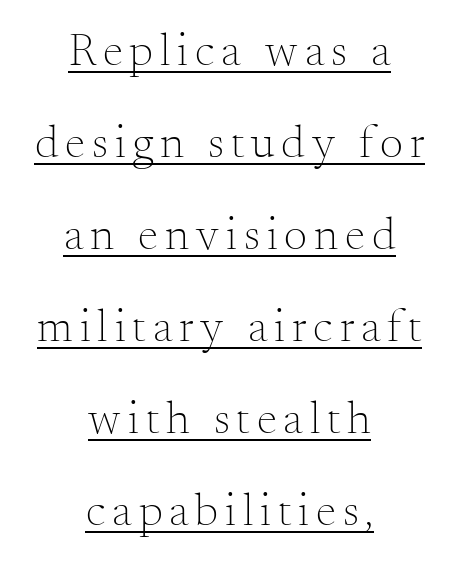
Q: Is the text bold? A: No.
Q: Is the text italic (slanted)? A: No, it is upright.
Q: Is the typeface a serif or a sans-serif typeface? A: Serif.
Q: Is the text underlined? A: Yes.
Q: How is the paragraph aligned? A: Centered.
Q: Is the spacing between lines tight, normal or loose? A: Loose.
Q: Width (condensed, normal, or wide)? A: Normal.
Q: Stroke contrast? A: Medium.
Q: x-height? A: Small.
Q: Monospaced? A: No.
